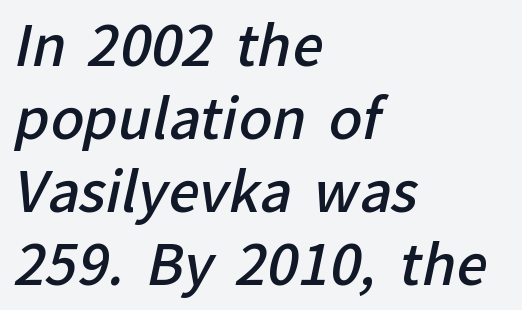
{"serif": "no", "bold": "semi", "weight": "semibold", "width": "normal", "stroke_contrast": "low", "x_height": "medium", "monospaced": "no", "underline": "no", "align": "left", "line_spacing": "normal", "line_spacing_ratio": 1.33, "letter_spacing": "normal", "letter_spacing_em": 0.0, "glyph_px": 55}
